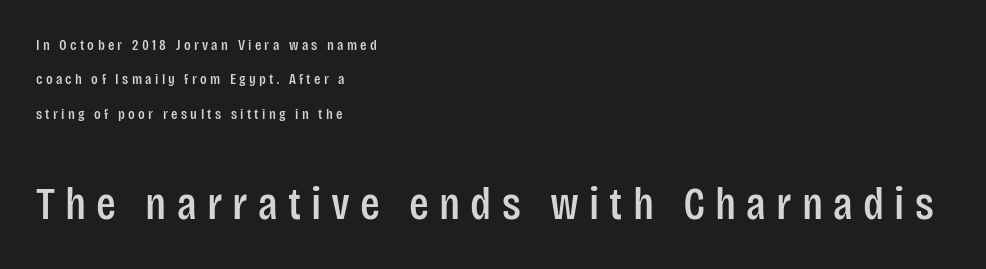
{"serif": "no", "italic": "no", "width": "condensed", "stroke_contrast": "low", "x_height": "large", "monospaced": "no", "underline": "no", "align": "left", "line_spacing": "loose", "line_spacing_ratio": 2.3, "letter_spacing": "wide", "letter_spacing_em": 0.22, "larger_block": "second", "size_ratio": 3.07, "glyph_px": 46}
